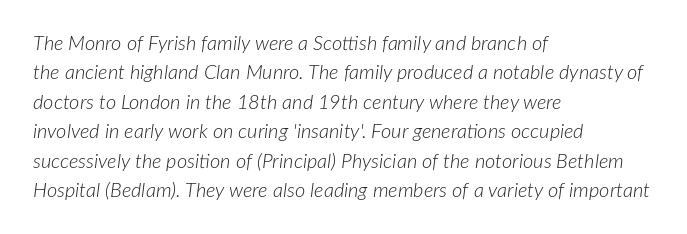
Q: Is the text bold? A: No.
Q: Is the text italic (slanted)? A: Yes, it leans right by about 7 degrees.
Q: Is the text underlined? A: No.
Q: How is the paragraph aligned? A: Left-aligned.
Q: Is the spacing between letters normal or unusually wide? A: Normal.
Q: Is the spacing between lines tight, normal or loose? A: Normal.
